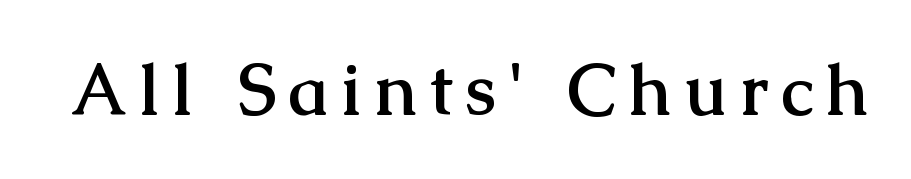
Descender tails drop into unmarked territory. The letters stand straight up with perfectly vertical stems. Look at the bottom of the vertical strokes: they flare into serifs here. Spacing verdict: proportional, widths tailored to each character. The strokes are fattened all the way to bold.
